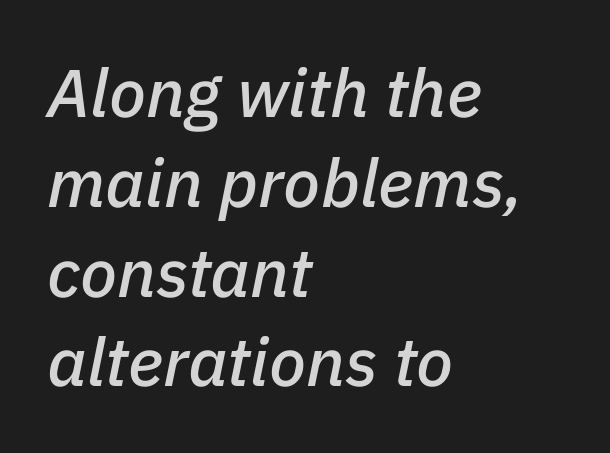
Successive baselines arrive at the customary interval. The glyphs look as if they've been sheared to an angle. There is no visible air inserted between adjacent glyphs. If you drew a ruler down the left edge, every line would touch it. Decoration check: the copy has no underline.
